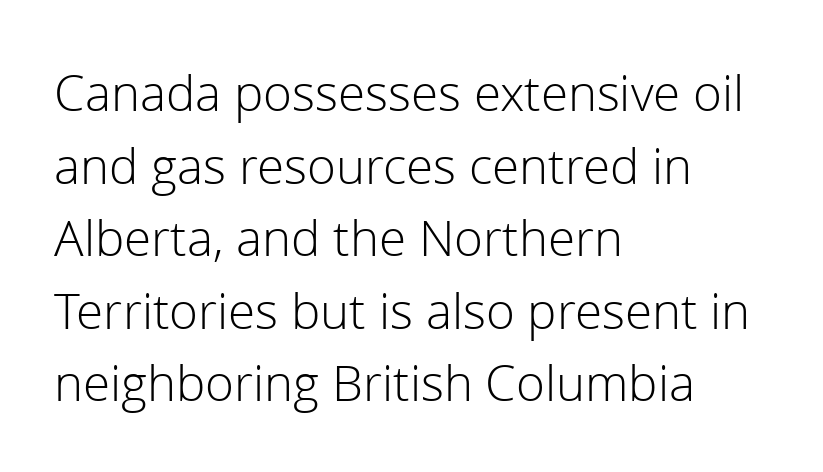
{"serif": "no", "italic": "no", "bold": "no", "weight": "light", "width": "normal", "stroke_contrast": "low", "x_height": "medium", "monospaced": "no", "underline": "no", "align": "left", "line_spacing": "normal", "line_spacing_ratio": 1.37, "letter_spacing": "normal", "letter_spacing_em": 0.0, "glyph_px": 53}
